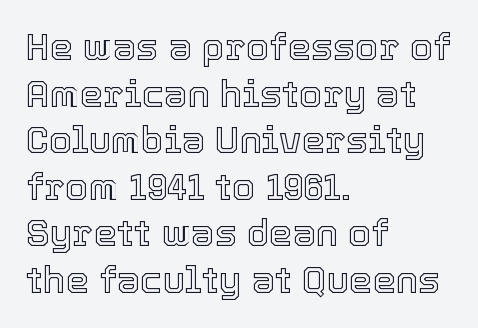
Q: Is the text italic (slanted)? A: No, it is upright.
Q: Is the text underlined? A: No.
Q: How is the paragraph aligned? A: Left-aligned.
Q: Is the spacing between letters normal or unusually wide? A: Normal.
Q: Is the spacing between lines tight, normal or loose? A: Normal.
Q: Width (condensed, normal, or wide)? A: Normal.
Q: x-height? A: Medium.
Q: Monospaced? A: No.
